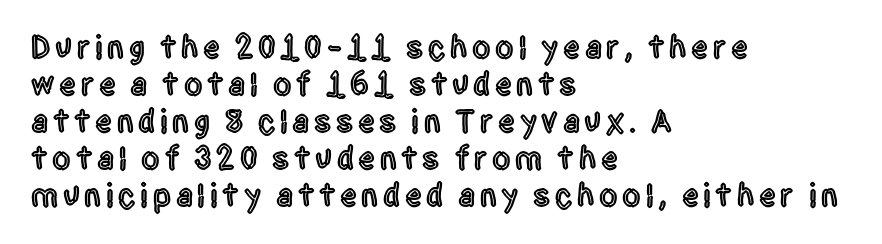
The image shows 33 px condensed sans-serif type, upright; set left-aligned, tight line spacing (1.12x), not underlined; a large x-height.
